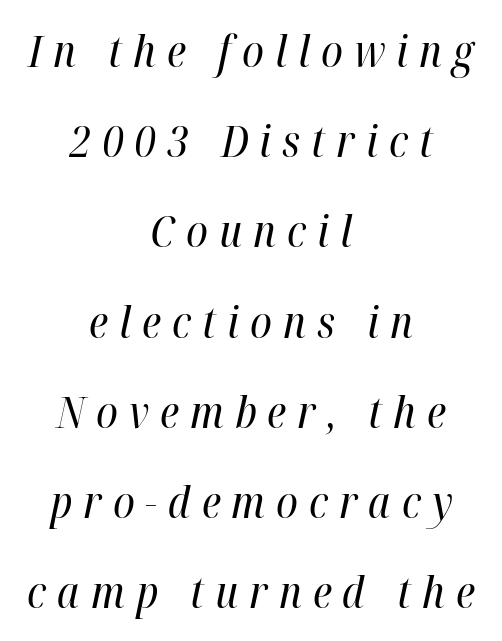
Students, observe: this is what heavily led, spacious text looks like. Do the characters align in a grid? No, the font is proportional. Each line is balanced around a shared central axis. Quick note: italic.
